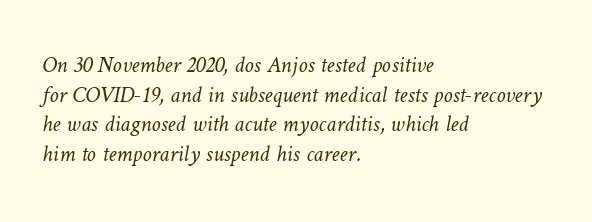
{"bold": "no", "underline": "no", "align": "left", "line_spacing": "normal", "line_spacing_ratio": 1.29, "letter_spacing": "normal", "letter_spacing_em": 0.0, "glyph_px": 23}
